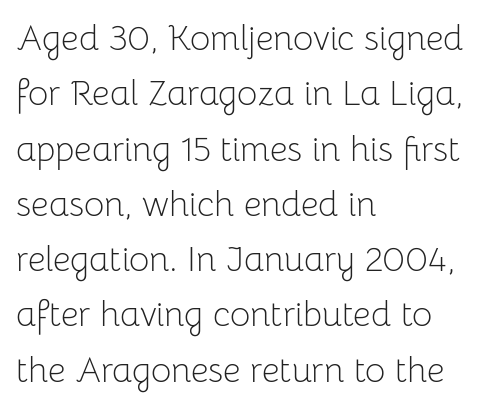
{"serif": "no", "italic": "no", "bold": "no", "weight": "light", "width": "normal", "stroke_contrast": "low", "x_height": "medium", "monospaced": "no", "underline": "no", "align": "left", "line_spacing": "normal", "line_spacing_ratio": 1.58, "letter_spacing": "normal", "letter_spacing_em": 0.0, "glyph_px": 35}
